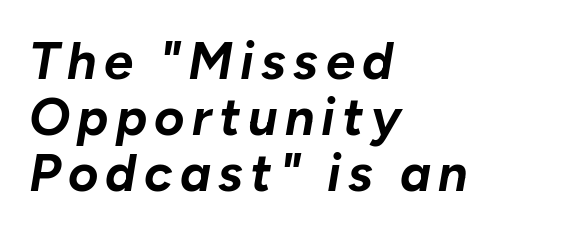
Q: Is the text bold? A: Yes.
Q: Is the text italic (slanted)? A: Yes, it leans right by about 10 degrees.
Q: Is the text underlined? A: No.
Q: How is the paragraph aligned? A: Left-aligned.
Q: Is the spacing between lines tight, normal or loose? A: Tight.
Q: Width (condensed, normal, or wide)? A: Normal.
Q: Stroke contrast? A: Low.
Q: x-height? A: Medium.
Q: Monospaced? A: No.
